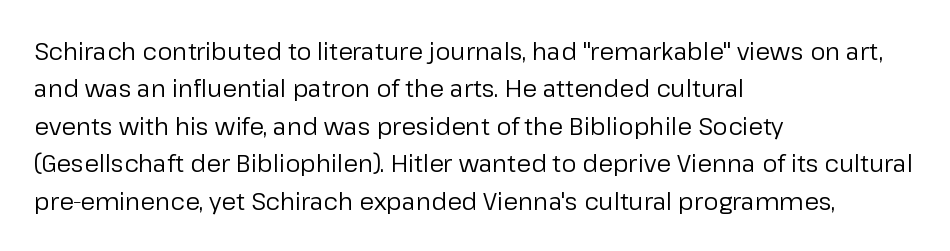
Evenly set lines give the paragraph a standard silhouette. Here the glyphs are tracked normally, forming tight word shapes. Rule under the text: the space is simply empty. Italic? Not at all — the glyphs are vertical. These glyphs show unthickened strokes, regular width or finer.
